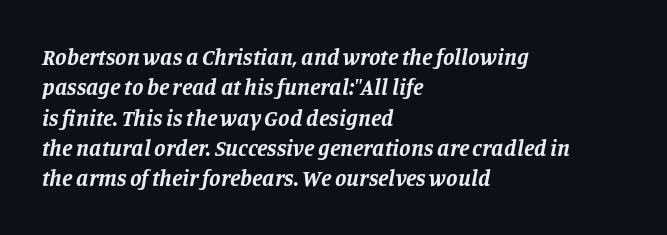
The image shows 23 px bold type, italic (leaning right); set left-aligned, normal line spacing (1.32x), normal letter spacing, not underlined.
